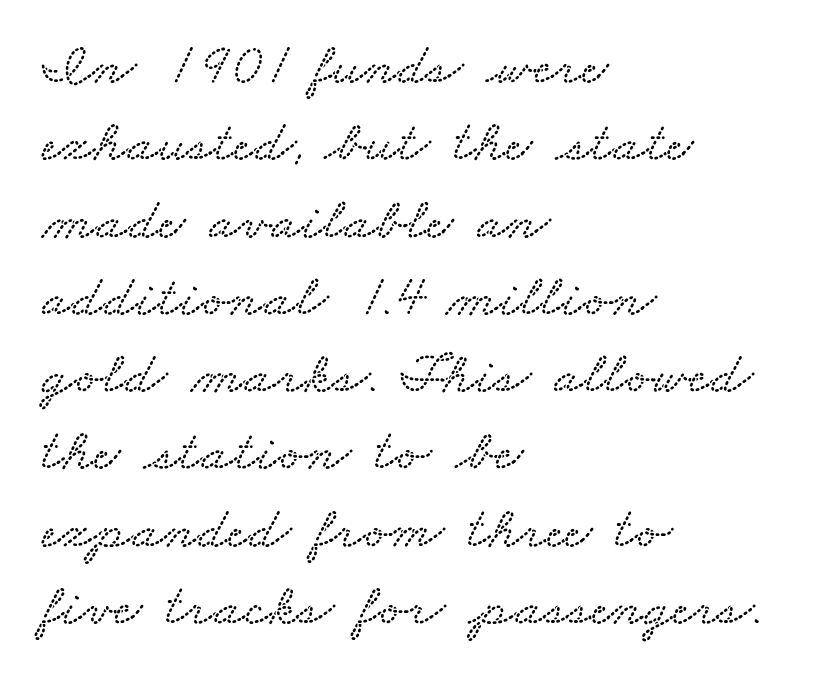
The image shows 59 px wide type; set left-aligned, normal line spacing (1.31x), normal letter spacing, not underlined; low stroke contrast and a small x-height.
